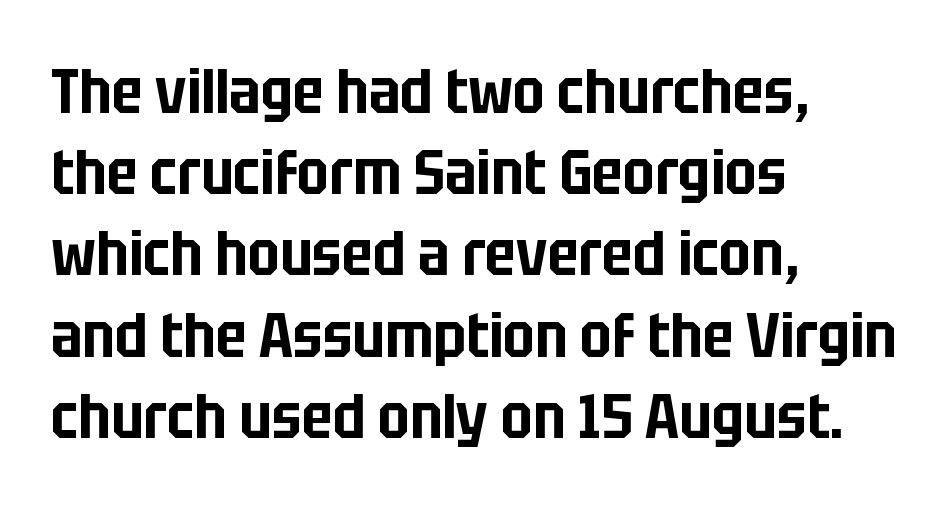
You can tell it's not italic because the verticals are truly vertical. The paragraph has a hard left edge and a soft right edge. A normal amount of white space separates one row of letters from the next. Observe the ordinary spacing: letters are neighbours, not strangers.
